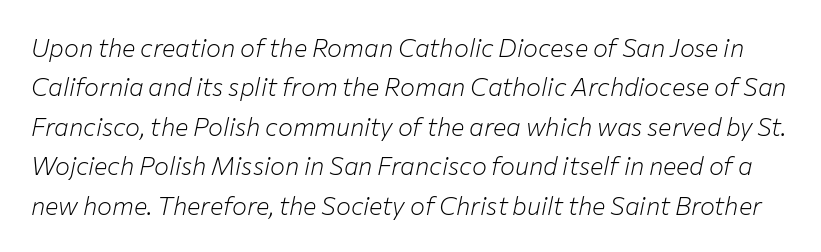
{"italic": "yes", "lean": "right", "slant_degrees": 12, "bold": "no", "underline": "no", "line_spacing": "normal", "line_spacing_ratio": 1.58, "letter_spacing": "normal", "letter_spacing_em": 0.0, "glyph_px": 25}
